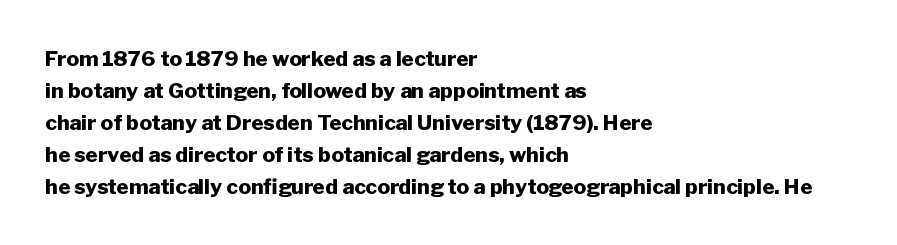
Q: Is the text bold? A: Yes.
Q: Is the text italic (slanted)? A: No, it is upright.
Q: Is the text underlined? A: No.
Q: How is the paragraph aligned? A: Left-aligned.
Q: Is the spacing between letters normal or unusually wide? A: Normal.
Q: Is the spacing between lines tight, normal or loose? A: Normal.
